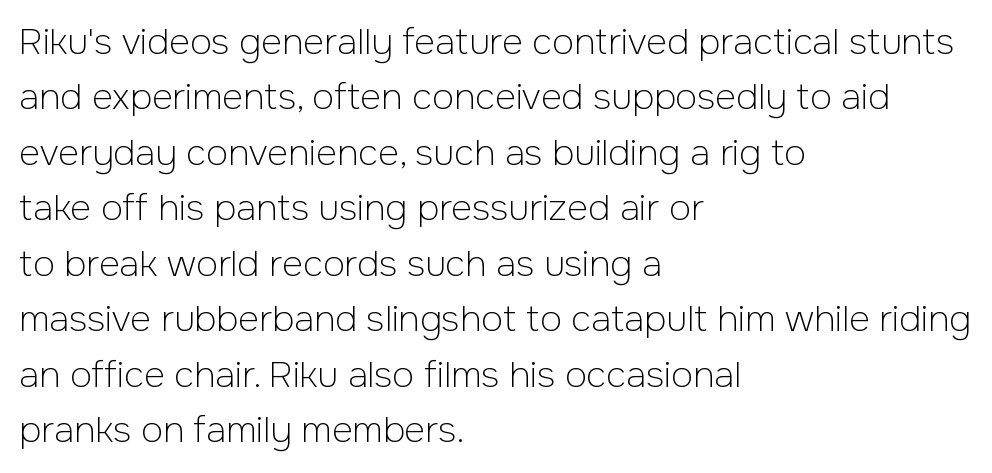
Q: Is the text bold? A: No.
Q: Is the text italic (slanted)? A: No, it is upright.
Q: Is the typeface a serif or a sans-serif typeface? A: Sans-serif.
Q: Is the text underlined? A: No.
Q: How is the paragraph aligned? A: Left-aligned.
Q: Is the spacing between letters normal or unusually wide? A: Normal.
Q: Is the spacing between lines tight, normal or loose? A: Normal.
Q: Width (condensed, normal, or wide)? A: Normal.
Q: Stroke contrast? A: Low.
Q: x-height? A: Medium.
Q: Monospaced? A: No.
